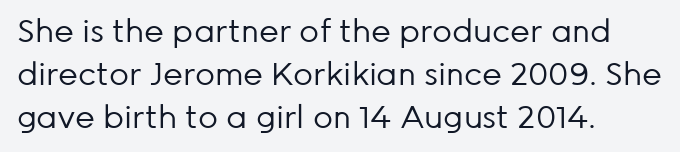
Short note: letters normally spaced. Leftover space on each line is placed entirely after the last word. Font category for this specimen: sans-serif. Think standard paragraph weight, or any step lighter than that.
